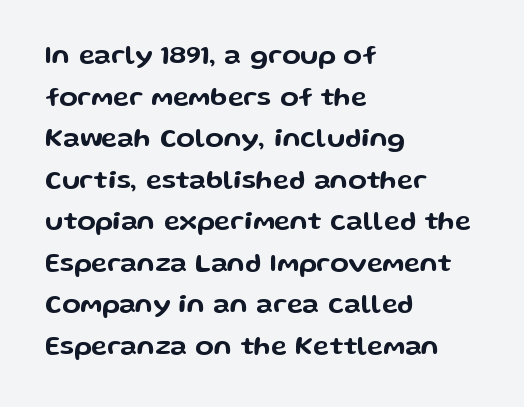
{"italic": "no", "underline": "no", "align": "left", "line_spacing": "normal", "line_spacing_ratio": 1.54, "letter_spacing": "normal", "letter_spacing_em": 0.0, "glyph_px": 27}
